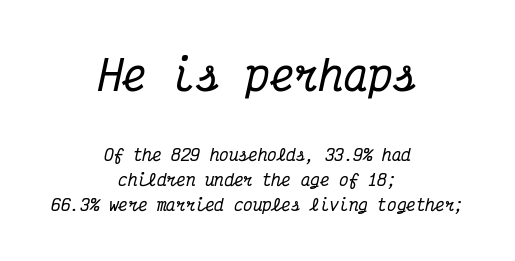
The image shows 41 px condensed serif type, italic (leaning right), monospaced; set centered, normal line spacing (1.58x), normal letter spacing, not underlined; the first (top) block is 2.56x larger; medium stroke contrast and a medium x-height.
